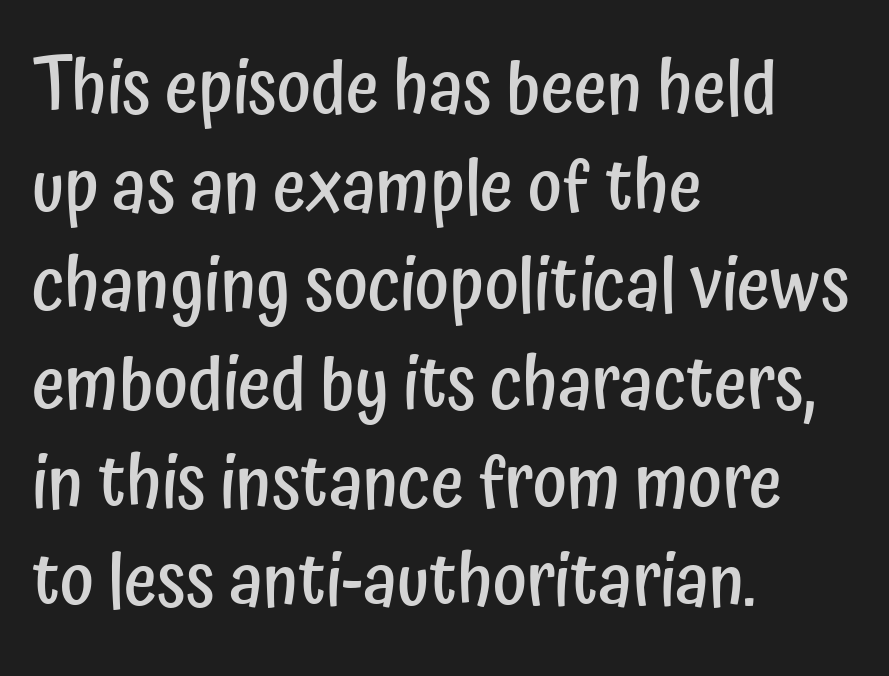
{"serif": "no", "italic": "no", "bold": "semi", "weight": "semibold", "width": "condensed", "stroke_contrast": "low", "x_height": "medium", "monospaced": "no", "underline": "no", "align": "left", "line_spacing": "normal", "line_spacing_ratio": 1.37, "letter_spacing": "normal", "letter_spacing_em": 0.0, "glyph_px": 72}
